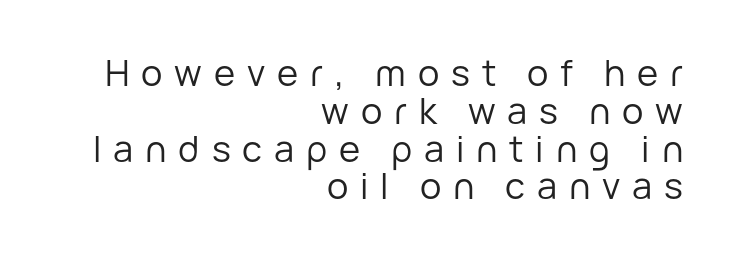
Counters stay open thanks to moderate or lighter strokes. In CSS terms this would be text-align: right. The strip under each line holds only bare page. Posture: upright roman. A typesetter would call this proportional, since set widths differ per character. Letter spacing: wide.
